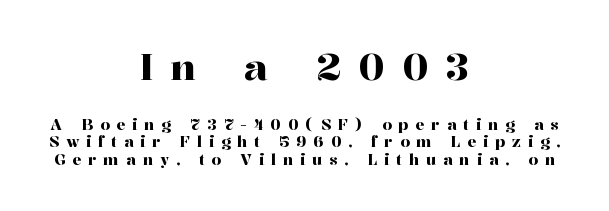
Is this a fixed-width face? No — the glyphs have proportional, varying widths. The text block is weighted toward neither margin, spreading evenly from the middle. A typesetter would call this heavily tracked-out type. The text was rendered using a seriffed face with decorative stroke endings. Character size in the leading block exceeds that of the trailing block.
